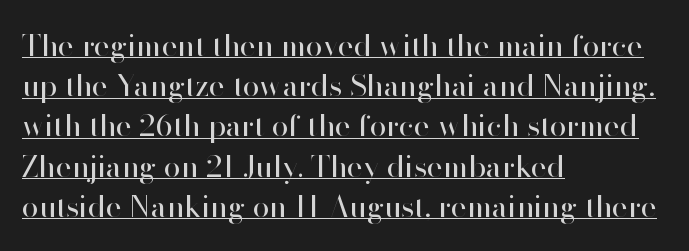
The designer left line spacing at the default. Check the space under the baseline: a stroke is drawn there. Type style note: lacks serifs. The compositor pushed each line to the left boundary. The letters stand upright; this is a roman face. Words appear dense and cohesive because spacing is normal.
